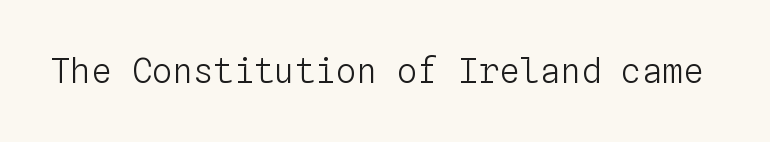
No word sits above an underline. Is the letter spacing exaggerated? No — it looks like the ordinary default. You could count columns in this text — the font is strictly monospaced. Each stroke keeps to a modest, everyday thickness or less. A roman cut, with each character standing at attention.
